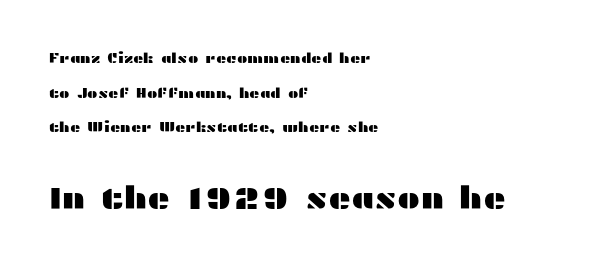
Italic: no, the glyphs are upright roman. Compared with a centered layout, this one pins lines to the left instead. The vertical gap from one line to the next is large. Character widths vary here, with narrow letters taking less room than wide ones.
